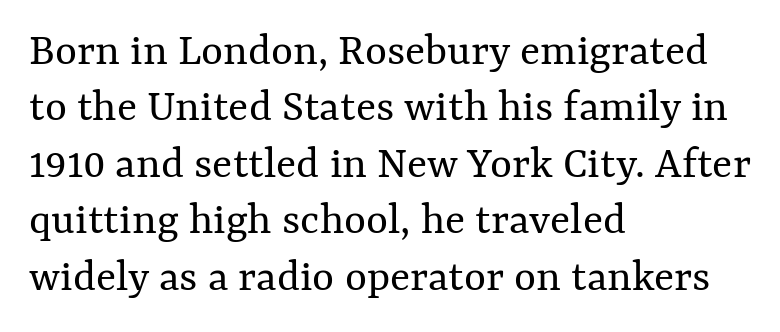
Q: Is the text bold? A: No.
Q: Is the text italic (slanted)? A: No, it is upright.
Q: Is the text underlined? A: No.
Q: How is the paragraph aligned? A: Left-aligned.
Q: Is the spacing between letters normal or unusually wide? A: Normal.
Q: Width (condensed, normal, or wide)? A: Normal.
Q: Stroke contrast? A: Medium.
Q: x-height? A: Medium.
Q: Monospaced? A: No.
